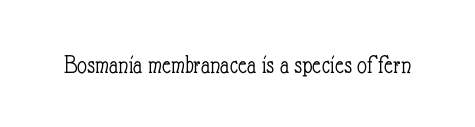
Has an underline been added? It has not. The type is set solid horizontally, with unmodified tracking. The characters are drawn with everyday or finer stroke widths. Every character sits straight up, as roman type does.
